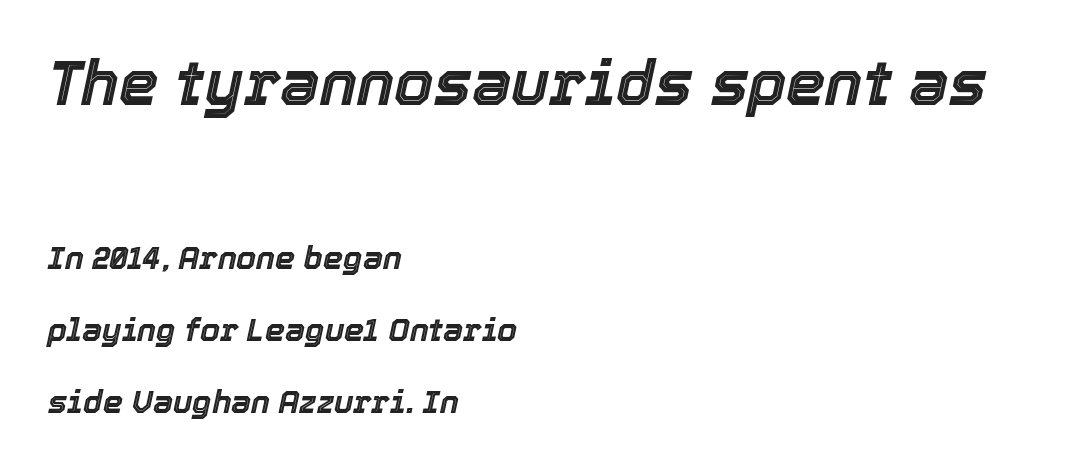
It's the slanting kind of type. These two chunks differ in scale, with the top chunk taking the larger measure. The tracking reads as untouched default to a designer's eye. A student would call this left alignment; a typographer would say flush left, rag right. Baseline-to-baseline distance is far greater than the letter height.
